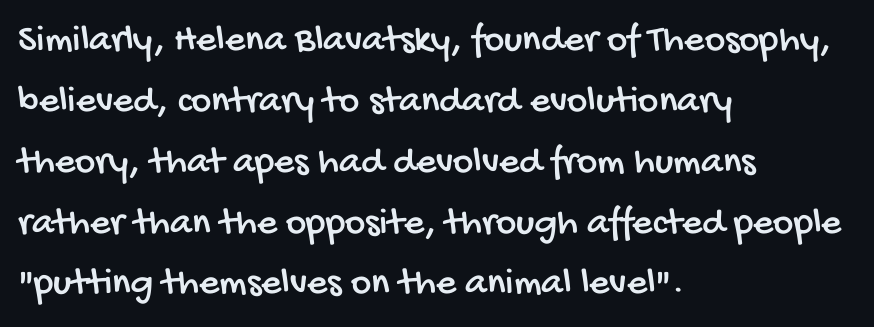
{"serif": "no", "width": "condensed", "stroke_contrast": "low", "x_height": "large", "monospaced": "no", "underline": "no", "align": "left", "line_spacing": "normal", "line_spacing_ratio": 1.56, "letter_spacing": "normal", "letter_spacing_em": 0.0, "glyph_px": 39}
